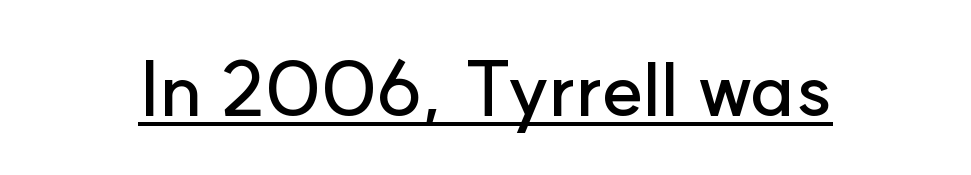
The image shows 78 px sans-serif type, upright; set normal letter spacing, underlined; low stroke contrast and a small x-height.
